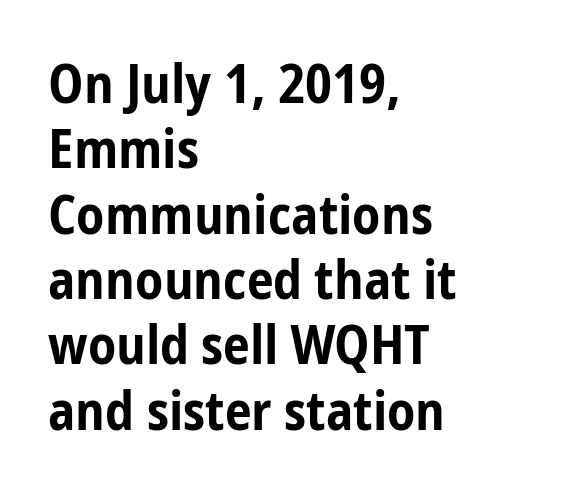
Which margin do the lines hug? The left one — the right edge is uneven. Unlike italic type, these characters show no tilt at all. The strip under each line holds only bare page. The type is set solid horizontally, with unmodified tracking.
